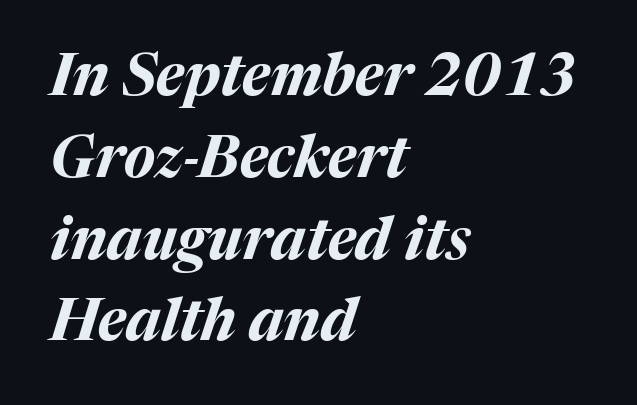
The image shows 58 px bold type, italic (leaning right); set left-aligned, normal line spacing (1.41x), normal letter spacing, not underlined; medium stroke contrast and a medium x-height.
